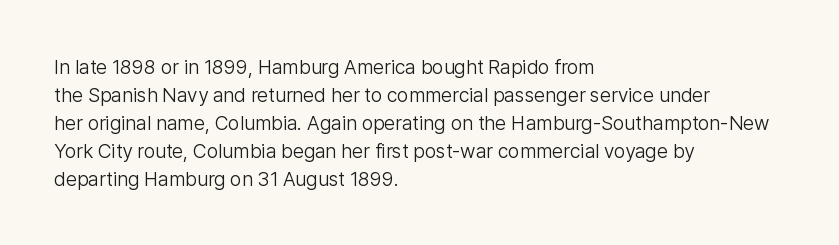
The image shows 20 px text type, upright; set left-aligned, normal line spacing (1.4x), normal letter spacing, not underlined.
